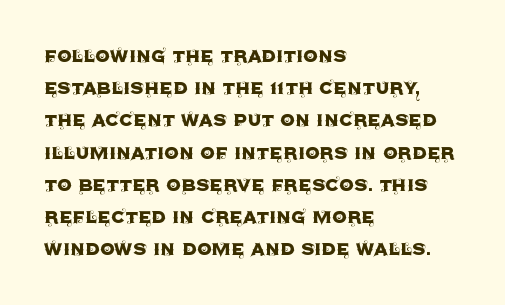
Q: Is the text italic (slanted)? A: No, it is upright.
Q: Is the text underlined? A: No.
Q: How is the paragraph aligned? A: Left-aligned.
Q: Is the spacing between letters normal or unusually wide? A: Normal.
Q: Is the spacing between lines tight, normal or loose? A: Normal.
